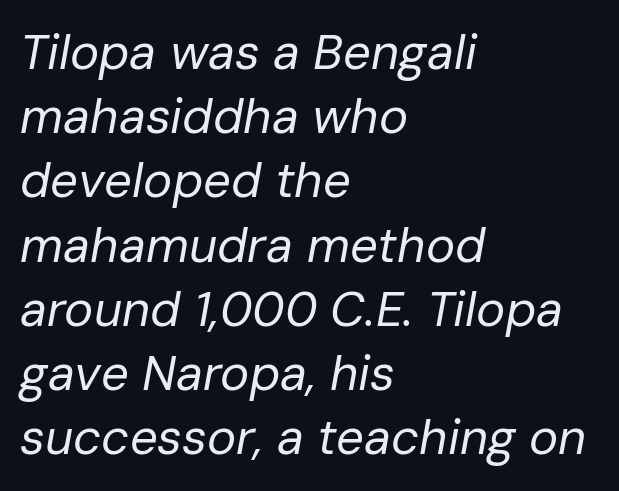
{"italic": "yes", "lean": "right", "slant_degrees": 10, "bold": "no", "weight": "regular", "width": "normal", "stroke_contrast": "low", "x_height": "medium", "monospaced": "no", "underline": "no", "align": "left", "line_spacing": "normal", "line_spacing_ratio": 1.31, "letter_spacing": "normal", "letter_spacing_em": 0.0, "glyph_px": 49}
